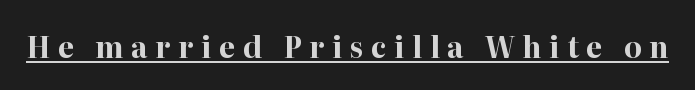
Posture: vertical. Glyph-to-glyph distance is far greater than everyday printed text. Font category for this specimen: serif. Does a line run under the words? Yes, clearly.
